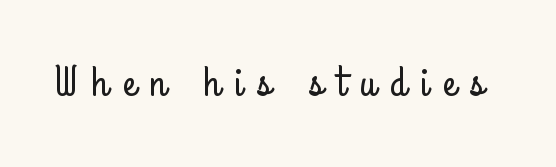
{"serif": "no", "width": "condensed", "stroke_contrast": "low", "x_height": "small", "monospaced": "no", "underline": "no", "letter_spacing": "wide", "letter_spacing_em": 0.34, "glyph_px": 43}
